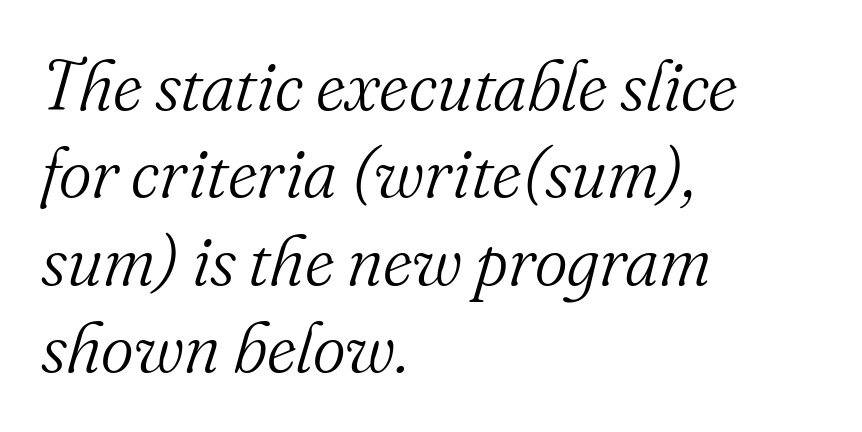
The passage shown is not underscored anywhere. Each letter keeps its own natural width here, so spacing adapts to shape. The paragraph has a hard left edge and a soft right edge. Tall strokes in this sample are angled rather than plumb. If you measured baseline to baseline, you'd find a middling distance. Nobody touched the tracking dial on this one.
